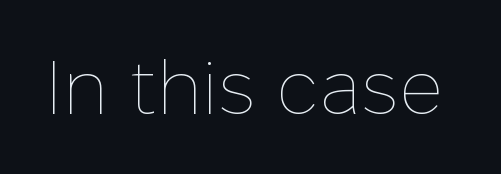
Q: Is the text bold? A: No.
Q: Is the text italic (slanted)? A: No, it is upright.
Q: Is the text underlined? A: No.
Q: Is the spacing between letters normal or unusually wide? A: Normal.
Q: Width (condensed, normal, or wide)? A: Normal.
Q: Stroke contrast? A: Low.
Q: x-height? A: Medium.
Q: Monospaced? A: No.
